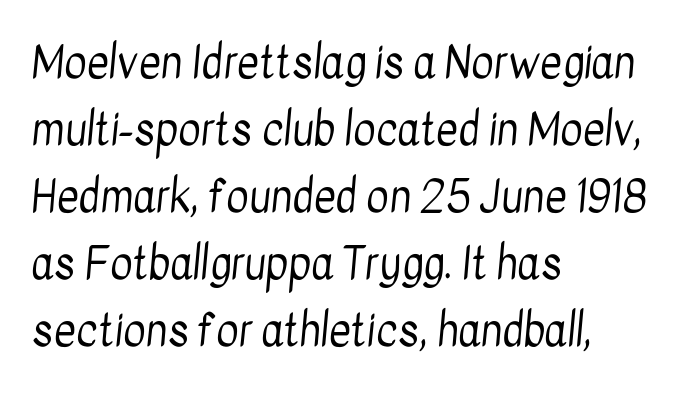
Underlining? Definitely not there. The lines sit at an ordinary, default distance from one another. Layout note: lines flush left. Stem width sits at or under what a default text font uses. Students, note that the glyphs here touch the page at normal intervals. The passage shown is typed in a proportional face where columns would drift.
